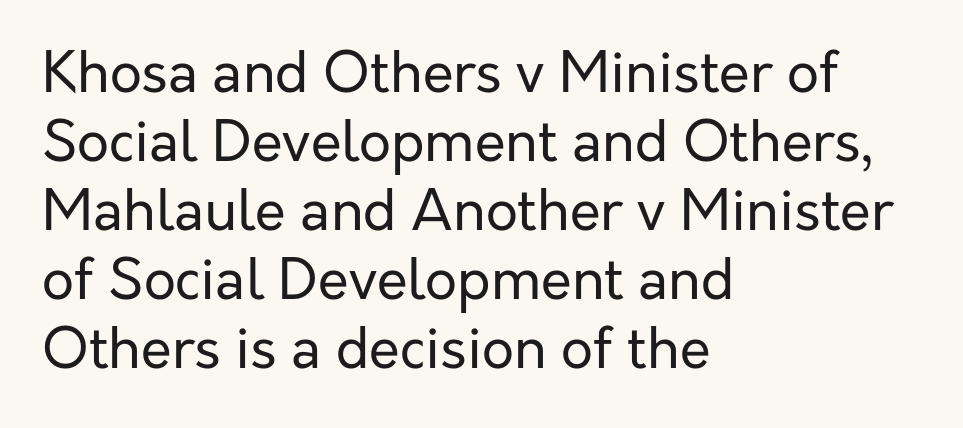
Q: Is the text bold? A: No.
Q: Is the text italic (slanted)? A: No, it is upright.
Q: Is the typeface a serif or a sans-serif typeface? A: Sans-serif.
Q: Is the text underlined? A: No.
Q: How is the paragraph aligned? A: Left-aligned.
Q: Is the spacing between letters normal or unusually wide? A: Normal.
Q: Width (condensed, normal, or wide)? A: Normal.
Q: Stroke contrast? A: Low.
Q: x-height? A: Medium.
Q: Monospaced? A: No.
